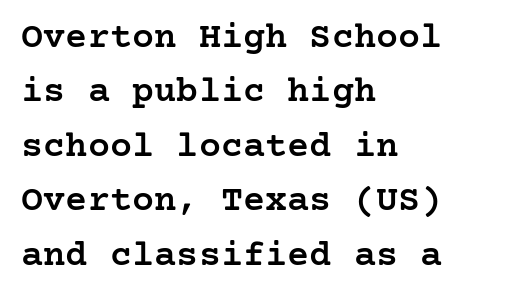
Is this a sans? No — the strokes have serifs. Clear beneath every line of the passage. The type sits square on the baseline with zero lean. A typesetter would call this zero additional tracking. The line-height multiplier appears to be the usual default. Short and long lines alike share a common starting point at left.
